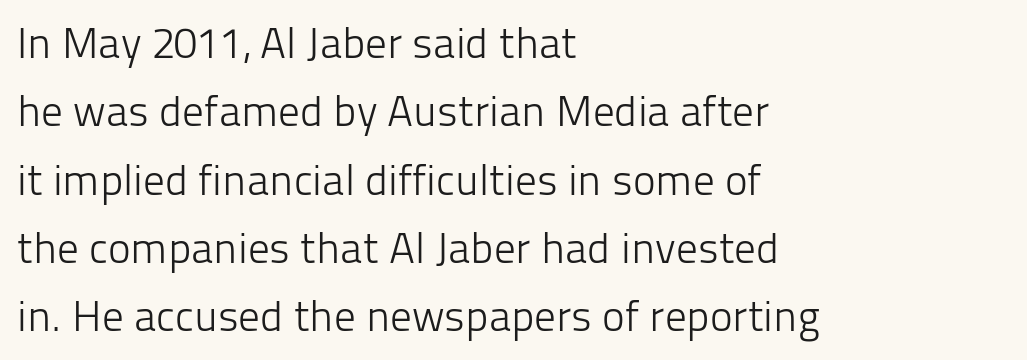
The line-height multiplier appears to be the usual default. The passage shown is typed in a proportional face where columns would drift. This is roman type, the default non-slanted kind. Line beginnings align vertically; line endings do not. Bare-footed words on every line. The glyphs in this specimen are sans serif.
